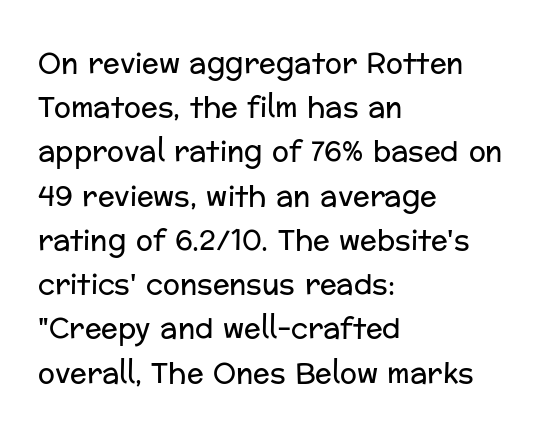
Horizontal alignment here is leftward, the default for most running prose. These lines were composed using upright roman letters. Proportional: the letters do not fall into vertical columns. Between one letter and the next there's only the usual sliver of space. The typeface has the unassuming heft of standard copy or less. The baseline area is clear.
